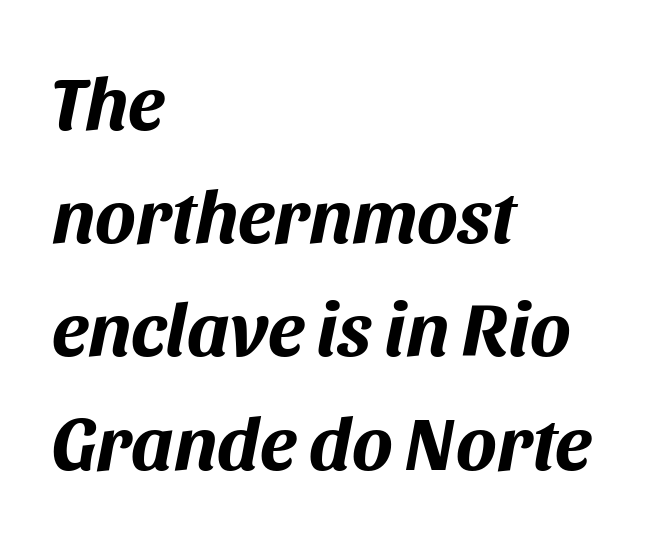
Q: Is the text bold? A: Yes.
Q: Is the text italic (slanted)? A: Yes, it leans right by about 11 degrees.
Q: Is the text underlined? A: No.
Q: How is the paragraph aligned? A: Left-aligned.
Q: Is the spacing between letters normal or unusually wide? A: Normal.
Q: Is the spacing between lines tight, normal or loose? A: Normal.
Q: Width (condensed, normal, or wide)? A: Normal.
Q: Stroke contrast? A: Medium.
Q: x-height? A: Large.
Q: Monospaced? A: No.
